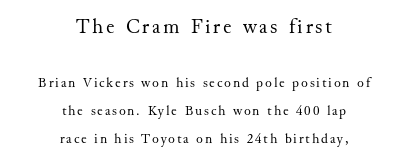
Q: Is the text bold? A: No.
Q: Is the text italic (slanted)? A: No, it is upright.
Q: Is the text underlined? A: No.
Q: How is the paragraph aligned? A: Centered.
Q: Is the spacing between lines tight, normal or loose? A: Loose.
Q: Which block of text is set in a larger size, the first (top) or the second (bottom)? A: The first (top) one.
